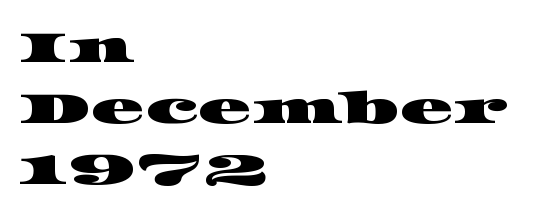
Q: Is the typeface a serif or a sans-serif typeface? A: Serif.
Q: Is the text underlined? A: No.
Q: How is the paragraph aligned? A: Left-aligned.
Q: Is the spacing between letters normal or unusually wide? A: Normal.
Q: Is the spacing between lines tight, normal or loose? A: Normal.
Q: Width (condensed, normal, or wide)? A: Wide.
Q: Stroke contrast? A: High.
Q: x-height? A: Large.
Q: Monospaced? A: No.
